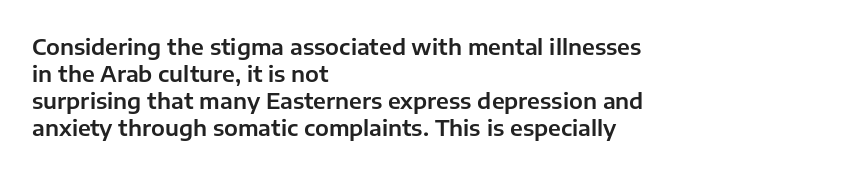
Q: Is the text italic (slanted)? A: No, it is upright.
Q: Is the text underlined? A: No.
Q: How is the paragraph aligned? A: Left-aligned.
Q: Is the spacing between letters normal or unusually wide? A: Normal.
